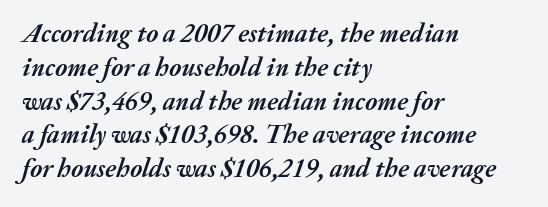
The image shows 26 px bold type, italic (leaning right); set left-aligned, normal line spacing (1.3x), normal letter spacing, not underlined.
